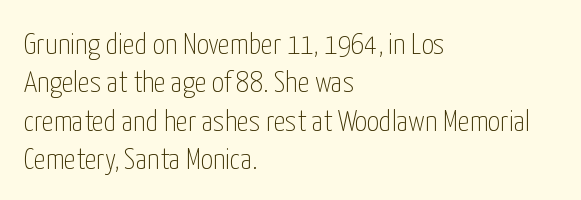
Q: Is the text bold? A: No.
Q: Is the text italic (slanted)? A: No, it is upright.
Q: Is the typeface a serif or a sans-serif typeface? A: Sans-serif.
Q: Is the text underlined? A: No.
Q: How is the paragraph aligned? A: Left-aligned.
Q: Is the spacing between letters normal or unusually wide? A: Normal.
Q: Is the spacing between lines tight, normal or loose? A: Normal.
Q: Width (condensed, normal, or wide)? A: Condensed.
Q: Stroke contrast? A: Low.
Q: x-height? A: Medium.
Q: Monospaced? A: No.
